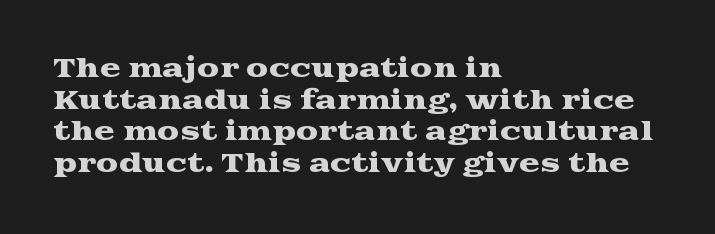
{"italic": "no", "underline": "no", "align": "left", "line_spacing": "normal", "line_spacing_ratio": 1.27, "letter_spacing": "normal", "letter_spacing_em": 0.0, "glyph_px": 25}
